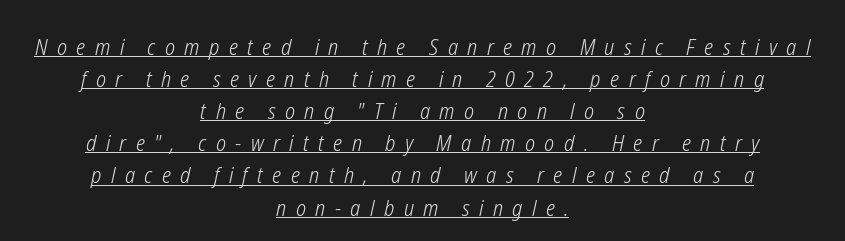
{"italic": "yes", "lean": "right", "slant_degrees": 12, "bold": "no", "underline": "yes", "align": "center", "line_spacing": "normal", "line_spacing_ratio": 1.46, "letter_spacing": "wide", "letter_spacing_em": 0.43, "glyph_px": 22}
